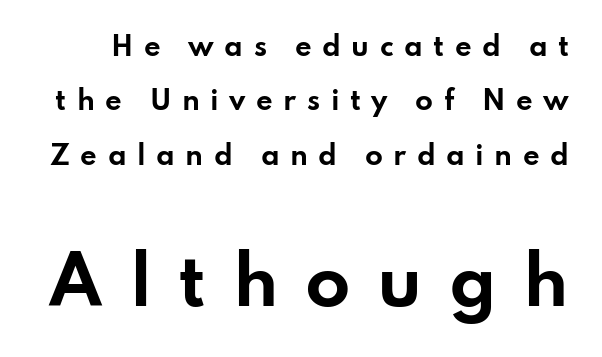
The image shows 66 px bold, wide sans-serif type, upright; set loose line spacing (2.09x), unusually wide letter spacing (+0.4 em), not underlined; the second (bottom) block is 2.54x larger; low stroke contrast and a small x-height.
